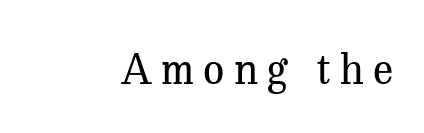
{"serif": "yes", "italic": "no", "bold": "no", "weight": "regular", "width": "normal", "stroke_contrast": "medium", "x_height": "medium", "monospaced": "no", "underline": "no", "letter_spacing": "wide", "letter_spacing_em": 0.22, "glyph_px": 42}
